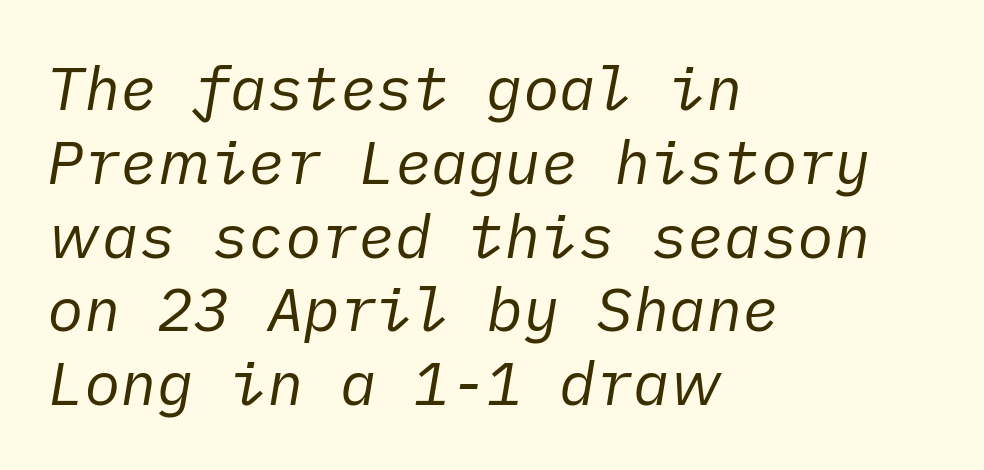
Q: Is the text bold? A: No.
Q: Is the text italic (slanted)? A: Yes, it leans right by about 10 degrees.
Q: Is the text underlined? A: No.
Q: How is the paragraph aligned? A: Left-aligned.
Q: Is the spacing between letters normal or unusually wide? A: Normal.
Q: Width (condensed, normal, or wide)? A: Normal.
Q: Stroke contrast? A: Low.
Q: x-height? A: Medium.
